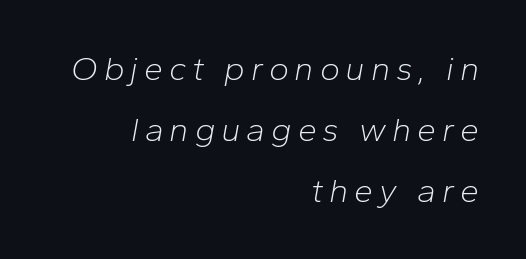
Q: Is the text bold? A: No.
Q: Is the text italic (slanted)? A: Yes, it leans right by about 10 degrees.
Q: Is the text underlined? A: No.
Q: How is the paragraph aligned? A: Right-aligned.
Q: Width (condensed, normal, or wide)? A: Normal.
Q: Stroke contrast? A: Low.
Q: x-height? A: Medium.
Q: Monospaced? A: No.
